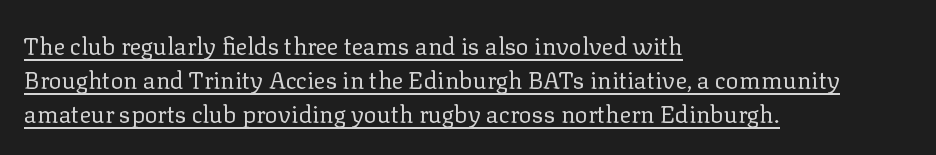
The image shows 24 px text type, upright; set left-aligned, normal line spacing (1.41x), normal letter spacing, underlined.
